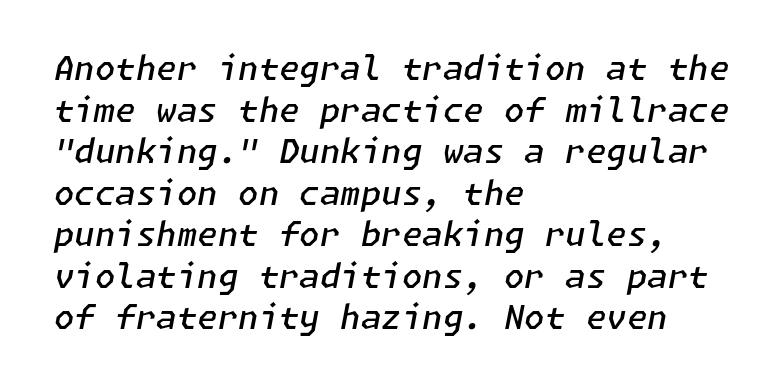
{"italic": "yes", "lean": "right", "slant_degrees": 11, "bold": "semi", "weight": "semibold", "width": "normal", "stroke_contrast": "low", "x_height": "medium", "underline": "no", "align": "left", "line_spacing": "normal", "line_spacing_ratio": 1.26, "letter_spacing": "normal", "letter_spacing_em": 0.0, "glyph_px": 33}
